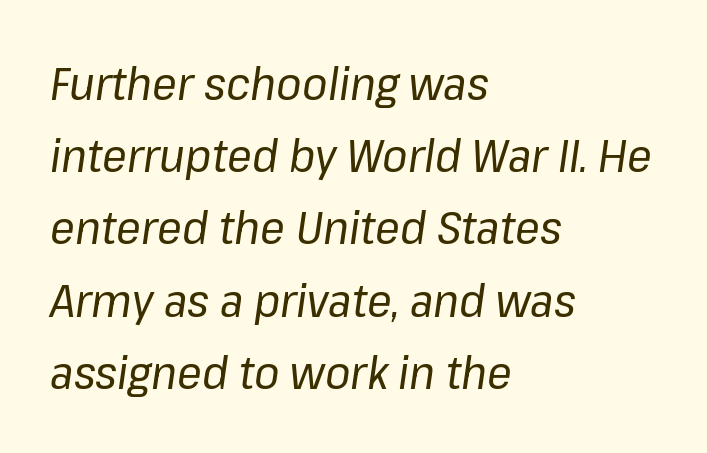
The image shows 46 px regular-weight type, italic (leaning right); set left-aligned, normal line spacing (1.57x), normal letter spacing, not underlined; low stroke contrast and a medium x-height.
